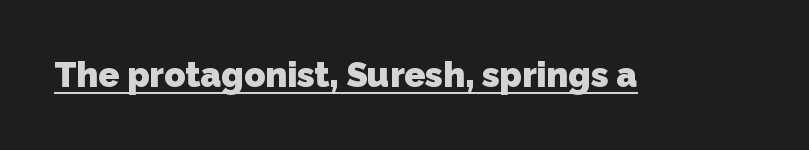
The image shows 35 px heavy sans-serif type; set normal letter spacing, underlined; low stroke contrast and a medium x-height.
